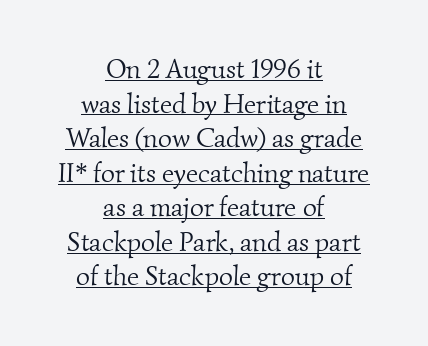
Normally led — the rows are evenly, conventionally spaced. The typesetter has applied underlining to the passage shown. You could call the tracking neutral — neither tight nor loose. The strokes are not fattened; the text isn't bold. The setting favours the middle, as headings and verse often do.
